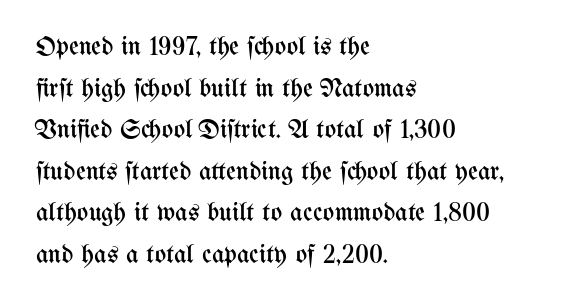
This sample uses an upright cut, with every glyph sitting square on the baseline. Lines of text with bare space underneath. The setting favours the left margin, as ordinary paragraphs usually do. Leading: standard. The typesetting does not lean heavy: it is not bold. You could call the tracking neutral — neither tight nor loose.
